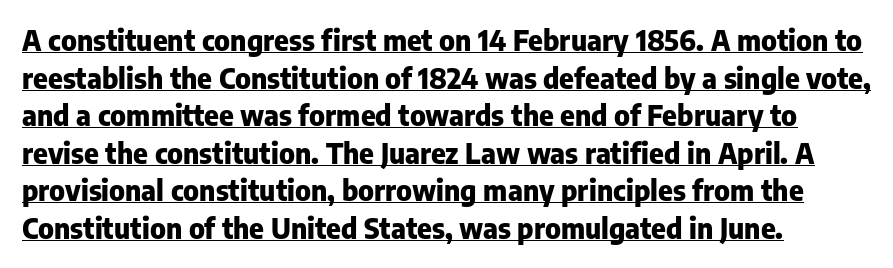
{"serif": "no", "italic": "no", "bold": "yes", "weight": "heavy", "width": "normal", "stroke_contrast": "low", "x_height": "medium", "monospaced": "no", "underline": "yes", "align": "left", "line_spacing": "normal", "line_spacing_ratio": 1.34, "letter_spacing": "normal", "letter_spacing_em": 0.0, "glyph_px": 28}
